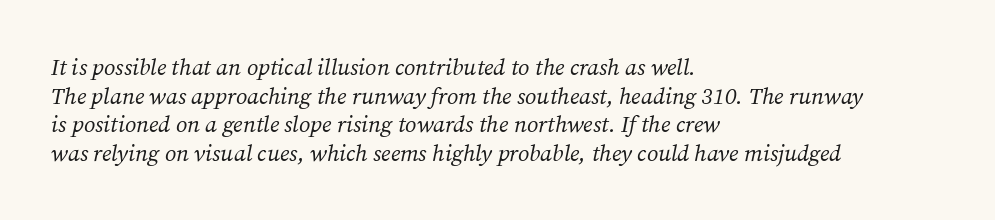
The ragged edge is on the right, which tells us the setting is flush left. Honestly, the letter spacing is just normal — you wouldn't notice it. The lettering tilts uniformly, giving the passage an italic look. A quiet, ordinary-to-light weight characterises the typeface. Anything drawn beneath the words? Only blank space.
